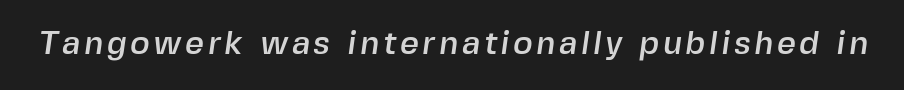
Think of a printed novel: that variable character pitch is what you see here. Check where the strokes stop: nothing finishes them off — pure sans. The passage shown is not underscored anywhere.
